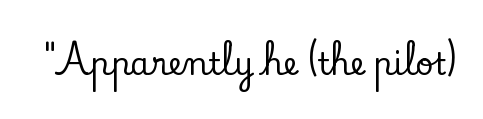
The image shows 31 px serif type, upright; set normal letter spacing, not underlined; low stroke contrast and a small x-height.
